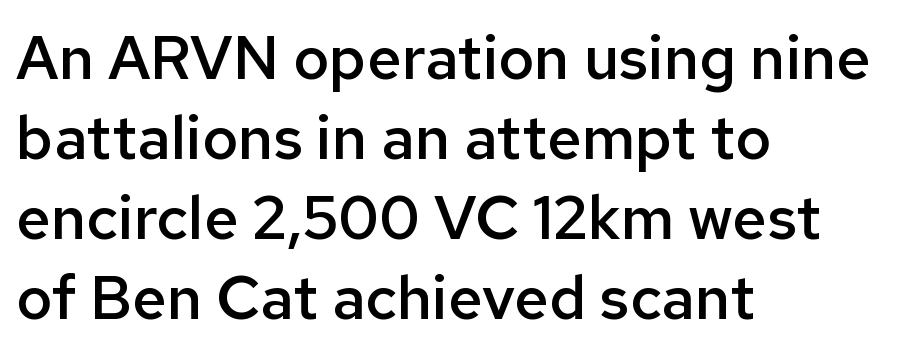
The image shows 61 px semibold sans-serif type, upright; set left-aligned, normal line spacing (1.31x), normal letter spacing, not underlined; low stroke contrast and a medium x-height.
